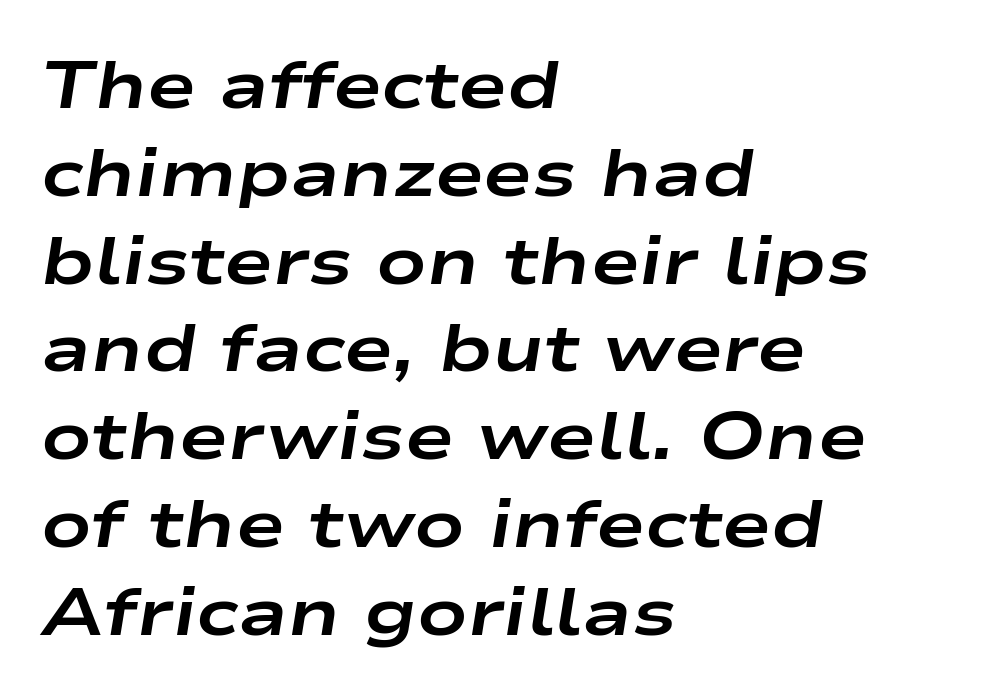
The text carries the slant typical of an italic or oblique font. Underline: absent. These lines keep a tight, regular rhythm from letter to letter. As a designer I'd log this as weight 700, bold.
